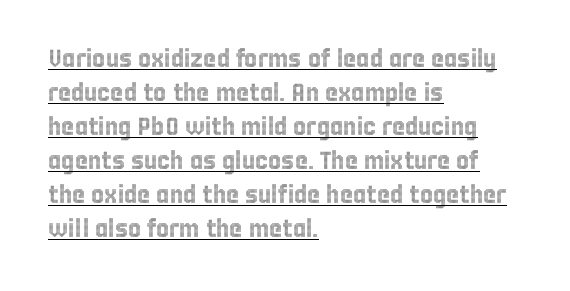
Q: Is the text italic (slanted)? A: No, it is upright.
Q: Is the text underlined? A: Yes.
Q: How is the paragraph aligned? A: Left-aligned.
Q: Is the spacing between letters normal or unusually wide? A: Normal.
Q: Is the spacing between lines tight, normal or loose? A: Normal.
